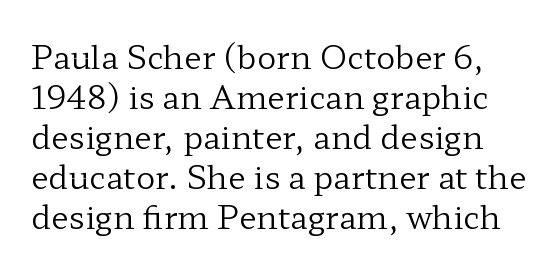
{"serif": "yes", "italic": "no", "bold": "no", "weight": "regular", "width": "wide", "stroke_contrast": "low", "x_height": "medium", "monospaced": "no", "underline": "no", "line_spacing": "normal", "line_spacing_ratio": 1.25, "letter_spacing": "normal", "letter_spacing_em": 0.0, "glyph_px": 32}
